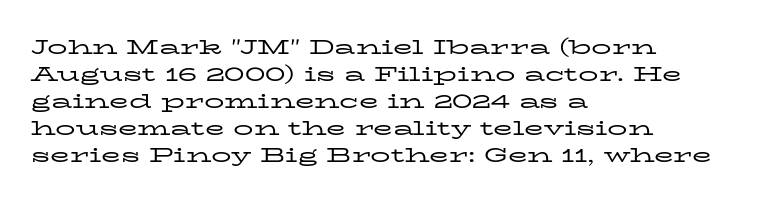
This sample uses an upright cut, with every glyph sitting square on the baseline. Reading down the column, the eye jumps a familiar distance to each next line. The horizontal fit of the characters is conventional and even. This is not heavy type; no bold has been used.
